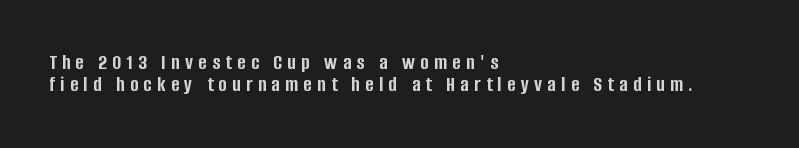
The image shows 22 px bold type, upright; set left-aligned, tight line spacing (1.02x), unusually wide letter spacing (+0.25 em), not underlined.
